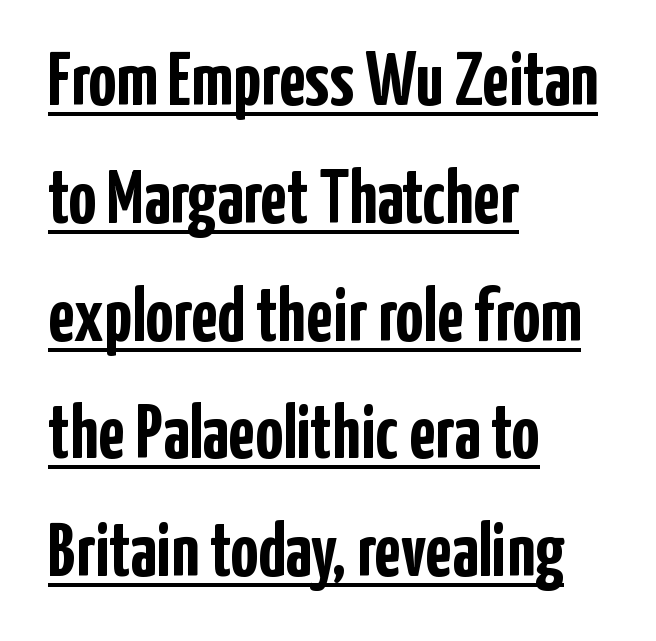
{"serif": "no", "italic": "no", "bold": "yes", "weight": "semibold", "width": "condensed", "stroke_contrast": "low", "x_height": "medium", "monospaced": "no", "underline": "yes", "align": "left", "line_spacing": "normal", "line_spacing_ratio": 1.53, "letter_spacing": "normal", "letter_spacing_em": 0.0, "glyph_px": 77}
